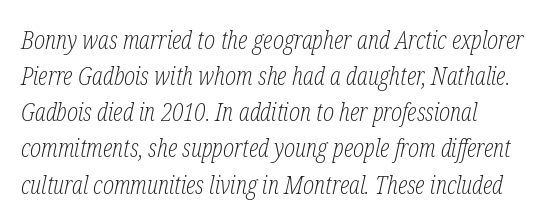
What's the leading like? Ordinary, nothing unusual. The paragraph has a hard left edge and a soft right edge. The glyphs look as if they've been sheared to an angle. The space beneath each line is pristine and unruled. Tracking value appears to be zero — textbook default spacing. Each stroke keeps to a modest, everyday thickness or less.
